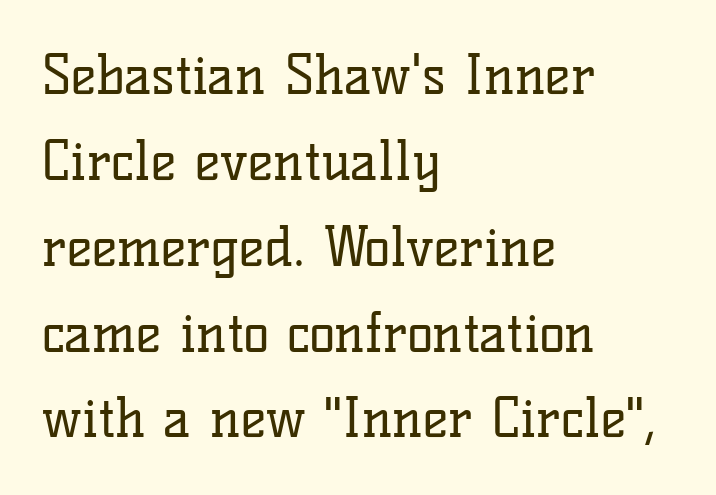
The image shows 54 px regular-weight serif type, upright; set left-aligned, normal line spacing (1.59x), normal letter spacing, not underlined; low stroke contrast and a medium x-height.
